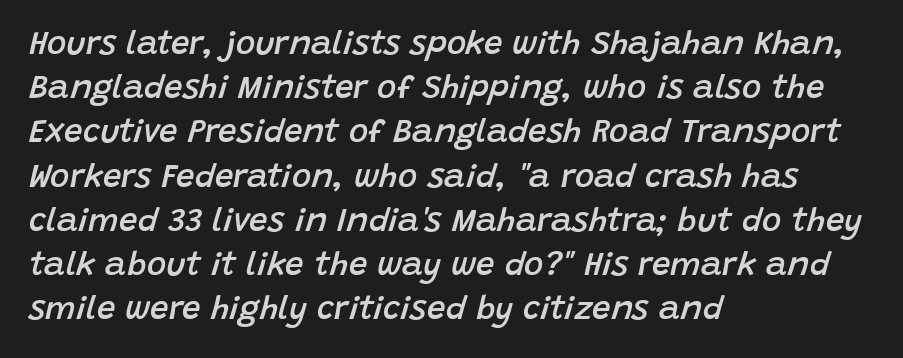
The image shows 33 px semibold type, italic (leaning right); set left-aligned, normal line spacing (1.34x), normal letter spacing, not underlined; low stroke contrast and a large x-height.
